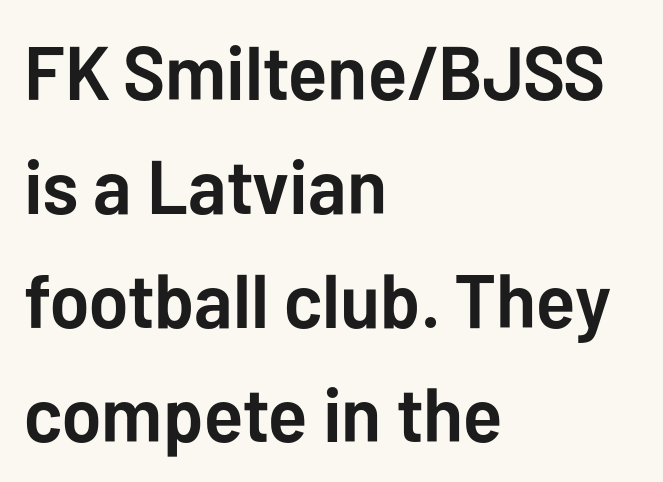
The image shows 76 px semibold sans-serif type, upright; set left-aligned, normal line spacing (1.5x), normal letter spacing, not underlined; low stroke contrast and a medium x-height.
